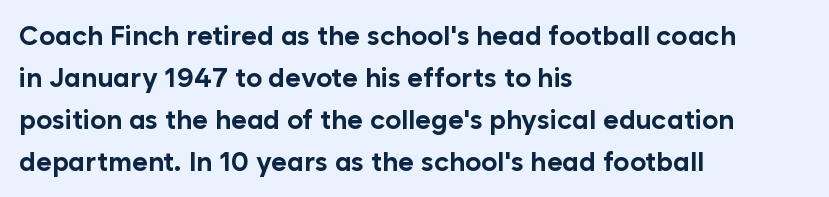
{"italic": "no", "bold": "yes", "underline": "no", "align": "left", "line_spacing": "normal", "line_spacing_ratio": 1.55, "letter_spacing": "normal", "letter_spacing_em": 0.0, "glyph_px": 27}
